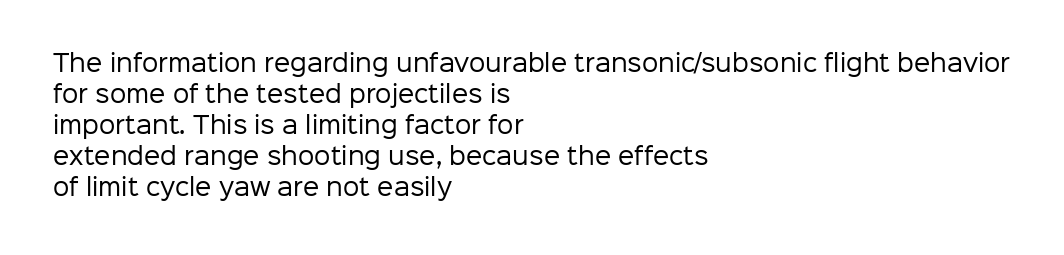
Q: Is the text bold? A: No.
Q: Is the text italic (slanted)? A: No, it is upright.
Q: Is the text underlined? A: No.
Q: How is the paragraph aligned? A: Left-aligned.
Q: Is the spacing between letters normal or unusually wide? A: Normal.
Q: Is the spacing between lines tight, normal or loose? A: Normal.
